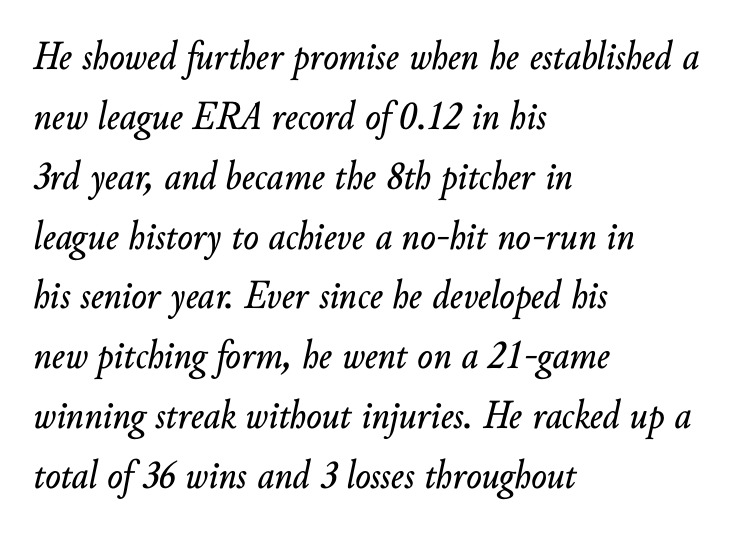
If you drew a ruler down the left edge, every line would touch it. The space beneath each line is pristine and unruled. This block has exactly the height ordinary leading produces. You can tell it's italic because the verticals aren't actually vertical. Here the designer chose a conventional face with non-uniform glyph widths.
